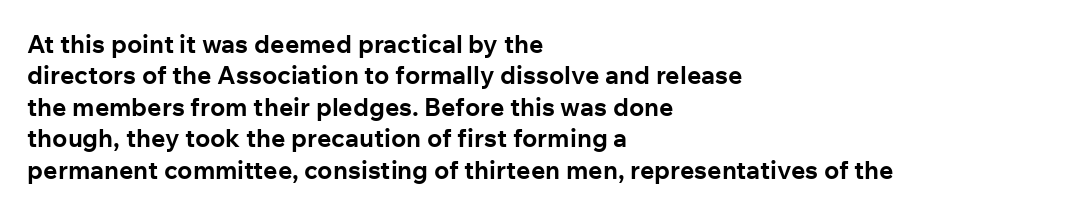
The image shows 25 px bold type, upright; set left-aligned, normal line spacing (1.26x), normal letter spacing, not underlined.
